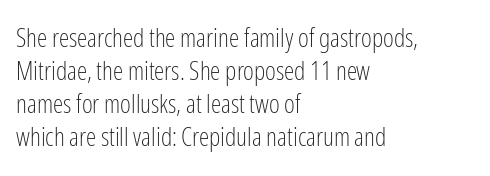
{"italic": "no", "bold": "no", "underline": "no", "align": "left", "line_spacing": "normal", "line_spacing_ratio": 1.27, "letter_spacing": "normal", "letter_spacing_em": 0.0, "glyph_px": 26}
